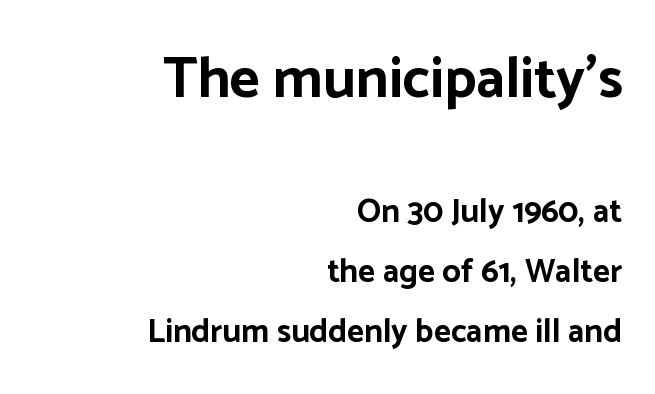
Compared with a flush-left layout, this one pins lines to the opposite, right side. In terms of letterform style, serifs are entirely absent. A student would notice the top passage is typeset larger than what follows. Every letter is thick-stroked: bold, no question. Any mark beneath the type? The region is blank.
